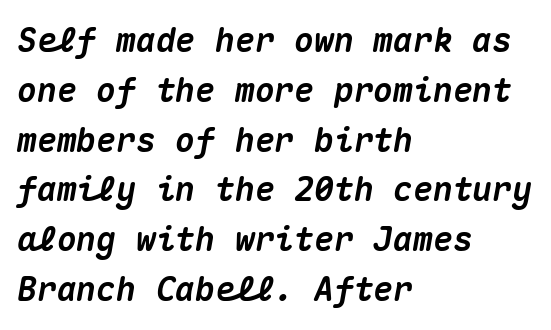
Nobody touched the tracking dial on this one. The baseline area is clear. Note the uniform advance width — an 'i' takes as much space as an 'm'. The characters look thick and weighty, a clear bold. The paragraph shown leans on its left margin.
